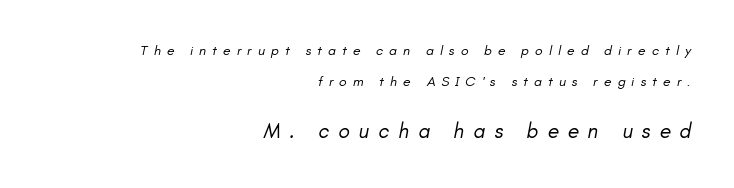
{"bold": "no", "underline": "no", "align": "right", "line_spacing": "loose", "line_spacing_ratio": 2.18, "letter_spacing": "wide", "letter_spacing_em": 0.43, "larger_block": "second", "size_ratio": 1.5, "glyph_px": 21}
